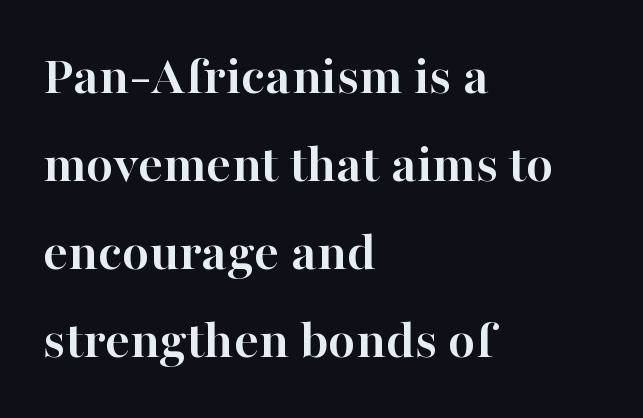
A classic flush-left, rag-right setting is used for this passage. The space directly below the letters is spotless. Note: serifs present on the glyphs. The block of text has a typical density, with ordinary space between rows.
